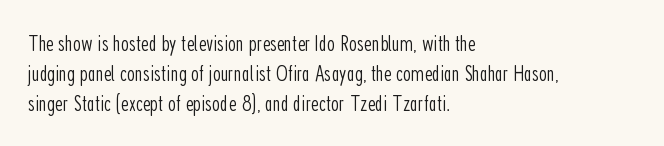
{"italic": "no", "bold": "no", "underline": "no", "align": "left", "line_spacing": "normal", "line_spacing_ratio": 1.31, "letter_spacing": "normal", "letter_spacing_em": 0.0, "glyph_px": 23}
